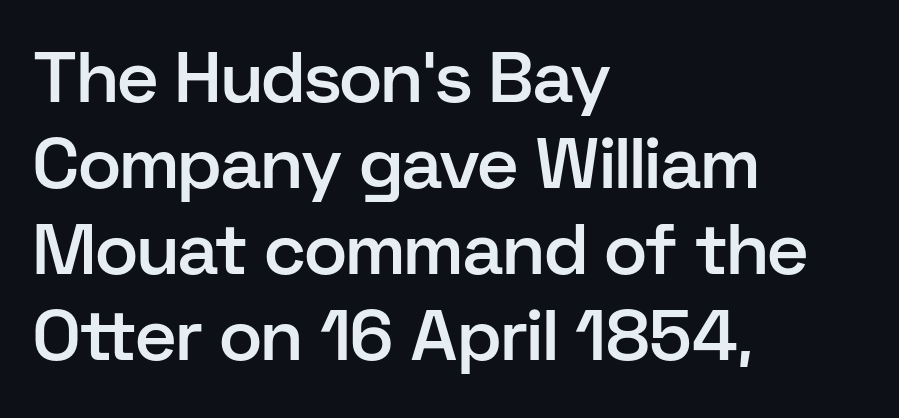
Caption: multi-line text, flush left, ragged right. Looks like regular typesetting: each glyph gets only the width it needs. The zone under the glyphs is completely vacant. The tracking reads as untouched default to a designer's eye. A roman cut, with each character standing at attention.
